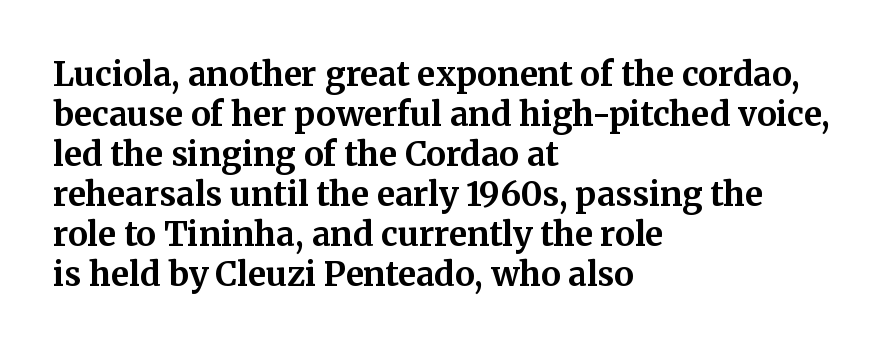
Q: Is the text bold? A: Yes.
Q: Is the text italic (slanted)? A: No, it is upright.
Q: Is the typeface a serif or a sans-serif typeface? A: Serif.
Q: Is the text underlined? A: No.
Q: How is the paragraph aligned? A: Left-aligned.
Q: Is the spacing between letters normal or unusually wide? A: Normal.
Q: Width (condensed, normal, or wide)? A: Normal.
Q: Stroke contrast? A: Medium.
Q: x-height? A: Medium.
Q: Monospaced? A: No.
